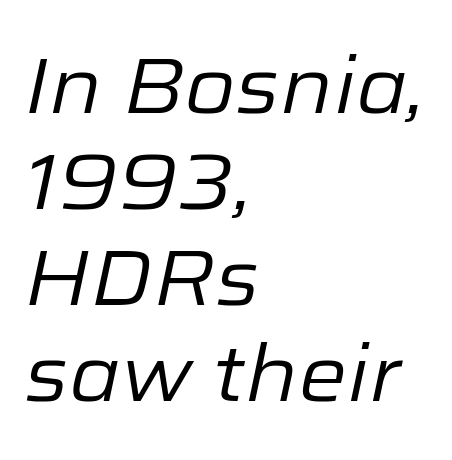
{"italic": "yes", "lean": "right", "slant_degrees": 12, "bold": "no", "weight": "regular", "width": "normal", "stroke_contrast": "low", "x_height": "medium", "monospaced": "no", "underline": "no", "align": "left", "line_spacing_ratio": 1.23, "letter_spacing": "normal", "letter_spacing_em": 0.0, "glyph_px": 78}
